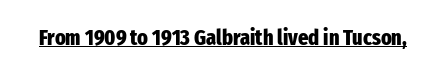
The face used here is rendered with its standard letterfit. These lines were composed using upright roman letters. Strokes here are thick enough to call this a true bold. Is there an underline? Yes — a line sits under the letters.
